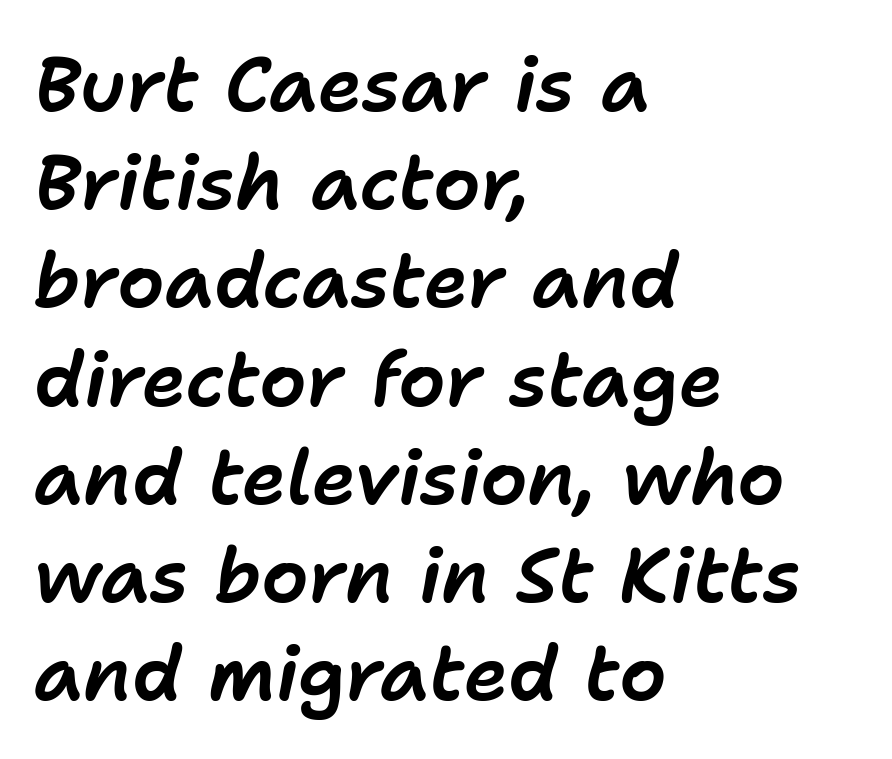
The typography opts for an oblique posture over an upright one. The lines are quadded left. Think of a printed novel: that variable character pitch is what you see here. This sample uses plain, unmodified letter spacing. The rows are spaced the way most documents space them. Descenders are the only things crossing below the line.
